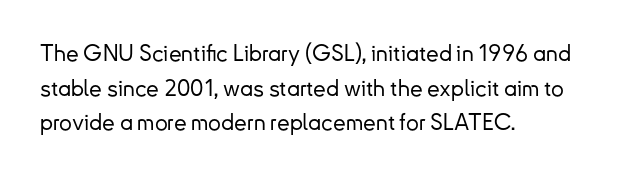
Q: Is the text italic (slanted)? A: No, it is upright.
Q: Is the text underlined? A: No.
Q: How is the paragraph aligned? A: Left-aligned.
Q: Is the spacing between letters normal or unusually wide? A: Normal.
Q: Is the spacing between lines tight, normal or loose? A: Normal.
